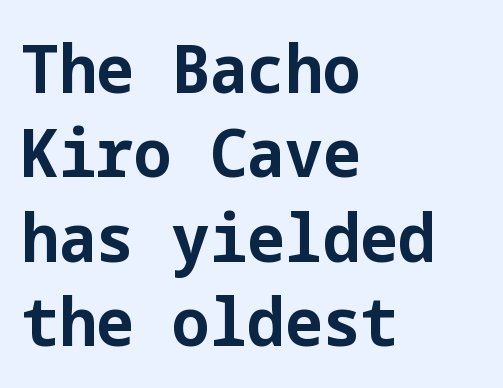
When letters stand straight like this, we call the style roman or upright. Look at the tracking — it's just the regular setting, nothing added. Visually the block forms a straight wall on the left and a jagged coastline on the right. To sum up the face: it is a sans, with no serifs.
